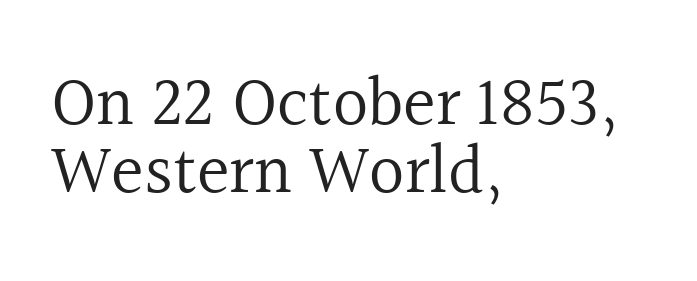
Check the space under the baseline: it is left empty. Unlike italic type, these characters show no tilt at all. The font sits on the lighter half of the weight spectrum, regular included. Horizontally, the lines are justified to the leading edge only.
